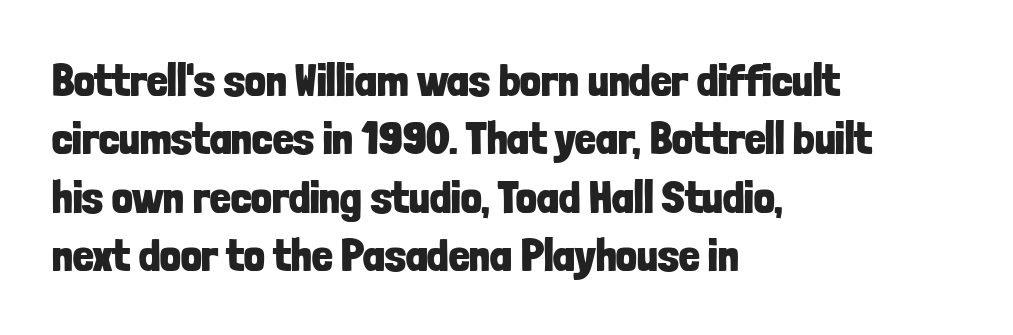
The lines in this sample share a left origin and differ only in where they stop. It's the straight-up-and-down kind of type. Serifs: no, the terminals of the letterforms are clean. The letters advance in unequal steps, a hallmark of proportional type. Caption: bold face, heavy strokes. The type is set solid horizontally, with unmodified tracking.
